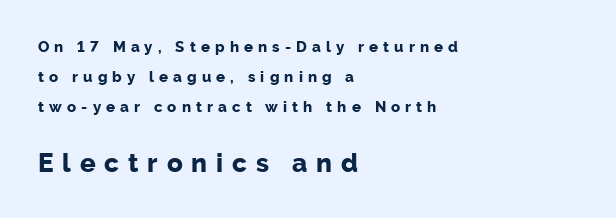
{"italic": "no", "bold": "yes", "underline": "no", "align": "left", "line_spacing": "loose", "line_spacing_ratio": 1.99, "letter_spacing": "wide", "letter_spacing_em": 0.34, "larger_block": "second", "size_ratio": 1.73, "glyph_px": 26}
